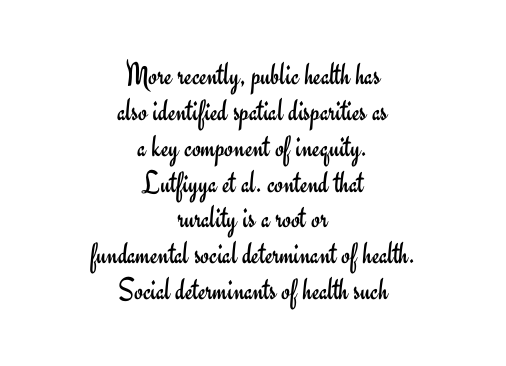
The image shows 32 px regular-weight sans-serif type; set centered, tight line spacing (1.12x), normal letter spacing, not underlined; low stroke contrast and a small x-height.
